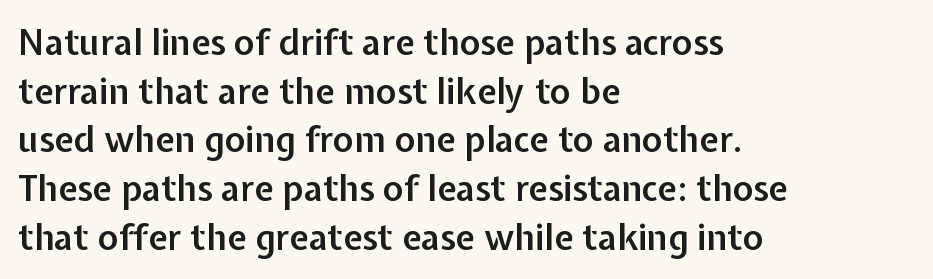
Is the letter spacing exaggerated? No — it looks like the ordinary default. These lines are composed in type without serifs. The typesetting leans somewhat heavy: a semibold. A typesetter would call this proportional, since set widths differ per character. The paragraph shown leans on its left margin.
